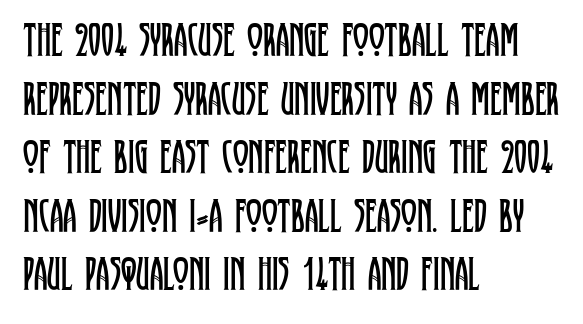
Each letter keeps its own natural width here, so spacing adapts to shape. This rendering uses left alignment, leaving the right contour irregular. A quiet, ordinary-to-light weight characterises the typeface. Has an underline been added? It has not. Each word holds together tightly as a unit, with standard inter-letter gaps.
